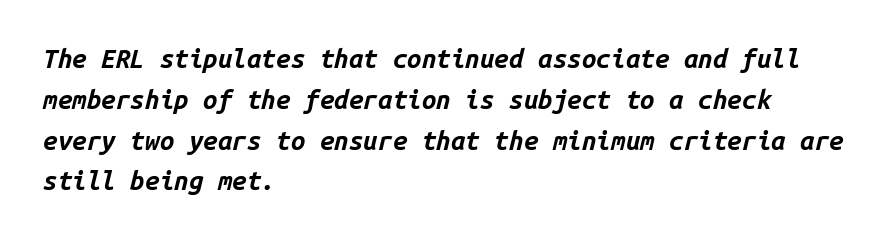
The image shows 26 px bold type, italic (leaning right); set left-aligned, normal line spacing (1.57x), normal letter spacing, not underlined.
